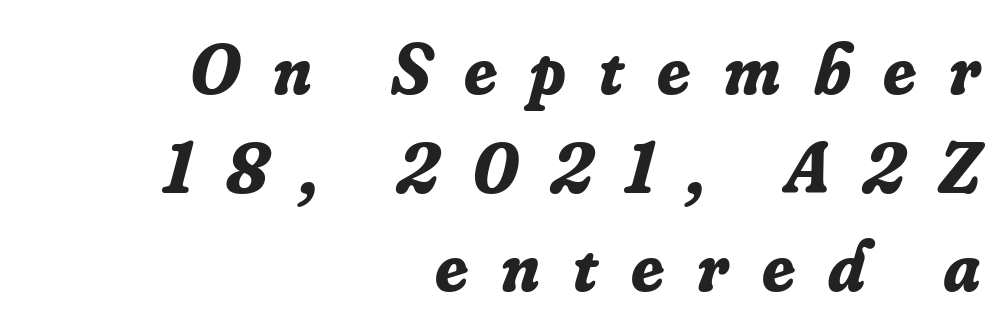
{"serif": "yes", "italic": "yes", "lean": "right", "slant_degrees": 16, "bold": "yes", "weight": "bold", "width": "normal", "stroke_contrast": "low", "x_height": "small", "monospaced": "no", "underline": "no", "align": "right", "line_spacing": "normal", "line_spacing_ratio": 1.37, "letter_spacing": "wide", "letter_spacing_em": 0.46, "glyph_px": 72}
